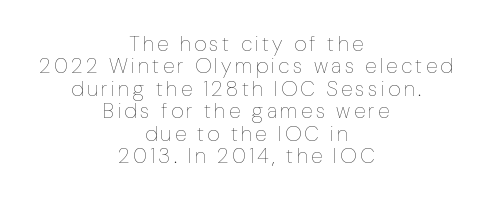
{"italic": "no", "bold": "no", "underline": "no", "align": "center", "line_spacing": "tight", "line_spacing_ratio": 1.07, "glyph_px": 21}
